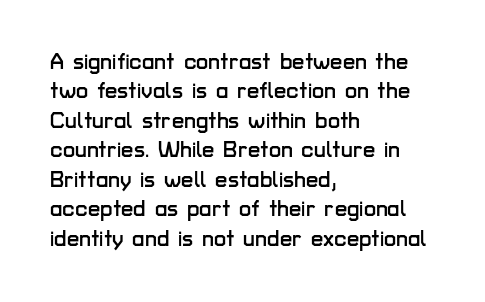
{"italic": "no", "underline": "no", "align": "left", "line_spacing": "normal", "line_spacing_ratio": 1.34, "letter_spacing": "normal", "letter_spacing_em": 0.0, "glyph_px": 22}
